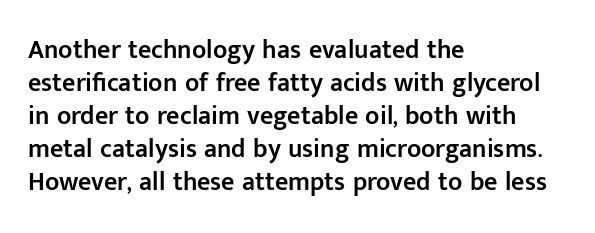
The image shows 26 px text type, upright; set left-aligned, normal line spacing (1.27x), normal letter spacing, not underlined.
